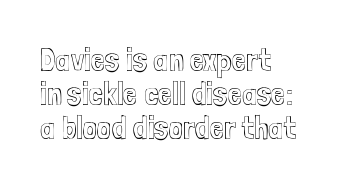
The image shows 32 px condensed type, upright; set left-aligned, tight line spacing (1.06x), normal letter spacing, not underlined; a medium x-height.
